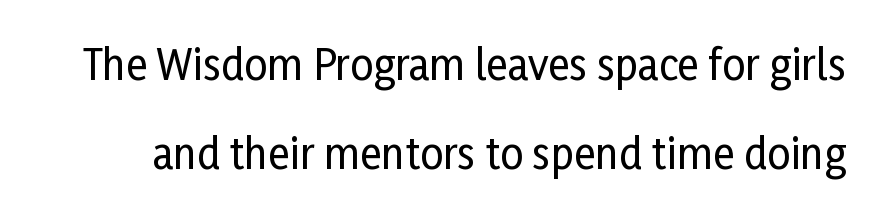
Students, note that the glyphs here touch the page at normal intervals. Beneath every word, the page is bare. Whoever set this chose breathing room over compactness in the vertical rhythm. It's the straight-up-and-down kind of type. A typesetter would call this proportional, since set widths differ per character. A typesetter would label this face a sans.
